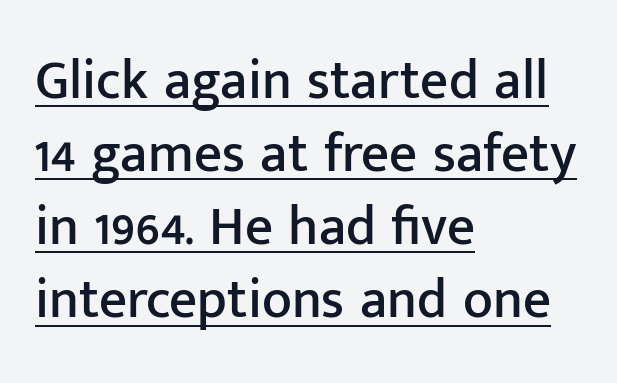
{"serif": "no", "italic": "no", "width": "normal", "stroke_contrast": "low", "x_height": "medium", "monospaced": "no", "underline": "yes", "align": "left", "line_spacing": "normal", "line_spacing_ratio": 1.33, "letter_spacing": "normal", "letter_spacing_em": 0.0, "glyph_px": 55}
